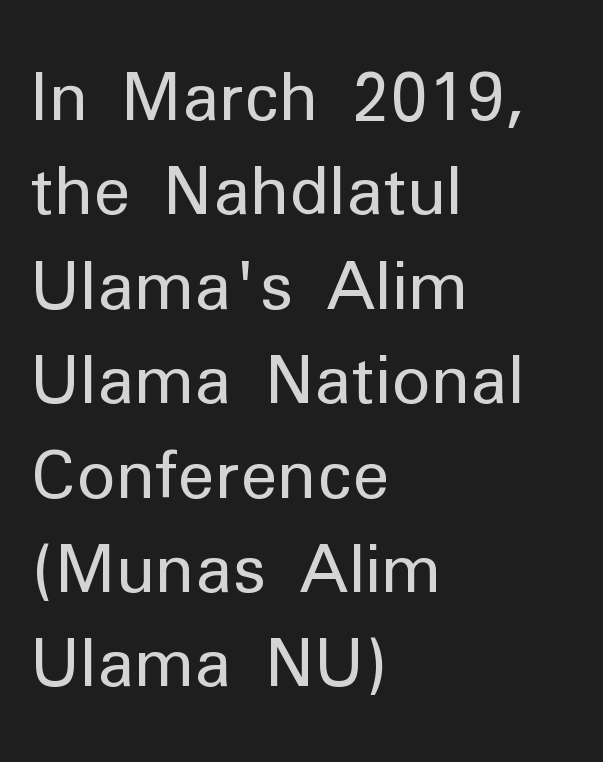
Q: Is the text bold? A: No.
Q: Is the text italic (slanted)? A: No, it is upright.
Q: Is the typeface a serif or a sans-serif typeface? A: Sans-serif.
Q: Is the text underlined? A: No.
Q: How is the paragraph aligned? A: Left-aligned.
Q: Is the spacing between letters normal or unusually wide? A: Normal.
Q: Is the spacing between lines tight, normal or loose? A: Normal.
Q: Width (condensed, normal, or wide)? A: Normal.
Q: Stroke contrast? A: Low.
Q: x-height? A: Medium.
Q: Monospaced? A: No.
